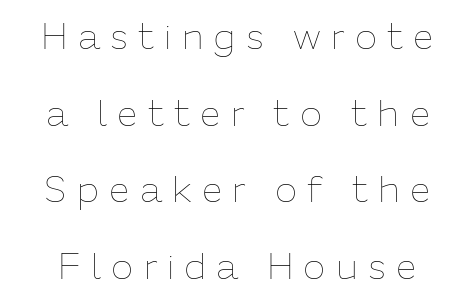
Q: Is the text bold? A: No.
Q: Is the text italic (slanted)? A: No, it is upright.
Q: Is the text underlined? A: No.
Q: Is the spacing between letters normal or unusually wide? A: Unusually wide.
Q: Is the spacing between lines tight, normal or loose? A: Loose.
Q: Width (condensed, normal, or wide)? A: Normal.
Q: Stroke contrast? A: Low.
Q: x-height? A: Medium.
Q: Monospaced? A: No.
